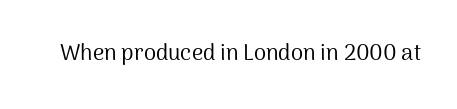
The image shows 22 px text type, upright; set normal letter spacing, not underlined.
